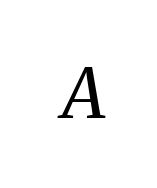
Q: Is the text bold? A: No.
Q: Is the text italic (slanted)? A: Yes, it leans right by about 8 degrees.
Q: Is the typeface a serif or a sans-serif typeface? A: Serif.
Q: Is the text underlined? A: No.
Q: Is the spacing between letters normal or unusually wide? A: Unusually wide.
Q: Width (condensed, normal, or wide)? A: Normal.
Q: Stroke contrast? A: Medium.
Q: x-height? A: Medium.
Q: Monospaced? A: No.
